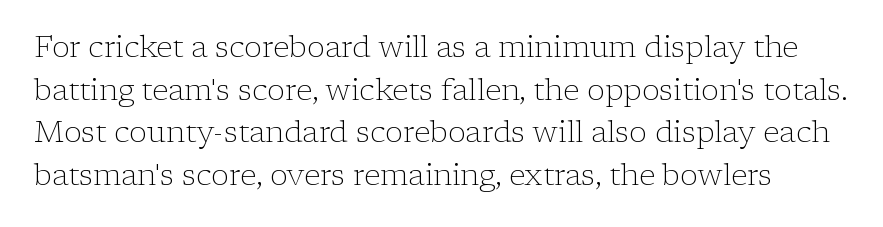
{"serif": "yes", "italic": "no", "bold": "no", "weight": "light", "width": "normal", "stroke_contrast": "low", "x_height": "medium", "monospaced": "no", "underline": "no", "line_spacing": "normal", "line_spacing_ratio": 1.42, "letter_spacing": "normal", "letter_spacing_em": 0.0, "glyph_px": 30}
